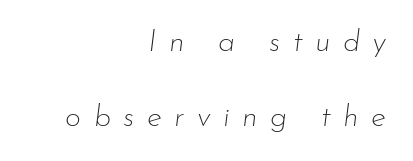
Style check: oblique. These lines are rendered in a variable-pitch font. If you measured baseline to baseline, you'd find a long distance. The characters are drawn with everyday or finer stroke widths. You could only call the tracking loose — the letters float apart.
